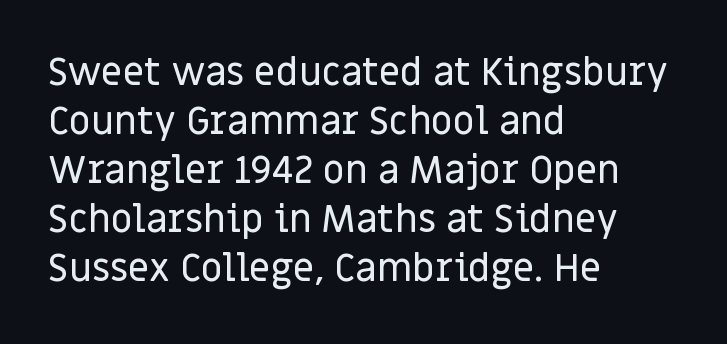
Are there feet on the stems? There aren't — it's a sans. These lines sit exactly where default settings would place them. Has an underline been added? It has not. The tracking reads as untouched default to a designer's eye. These lines were composed using upright roman letters. Which margin do the lines hug? The left one — the right edge is uneven.
